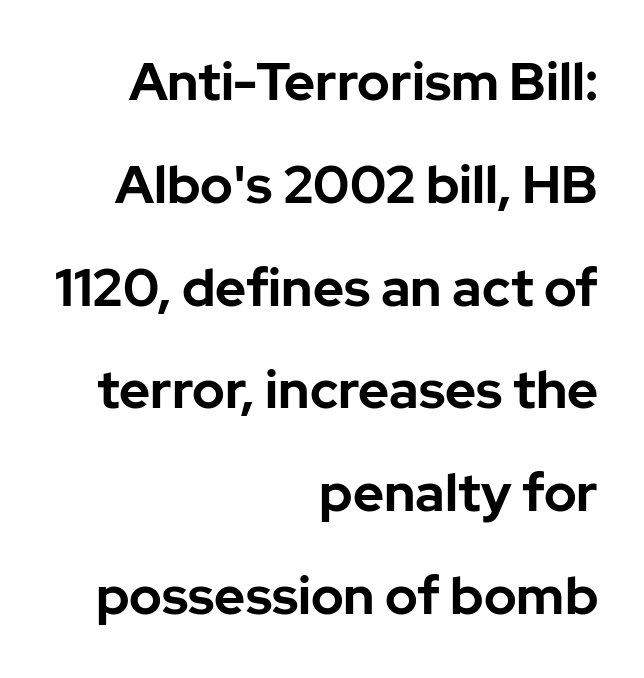
Teacher's note: observe the even right margin — that is flush-right alignment. Varying glyph widths throughout — classic text-font behaviour. Chunky letters — that's bold for sure. The face used here is a sans, in the tradition of grotesques and geometrics.
